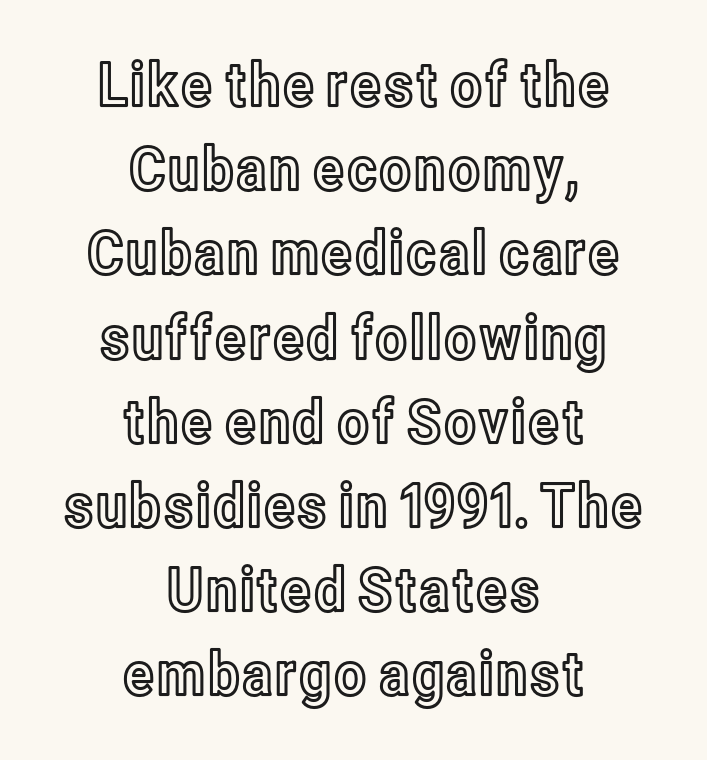
The image shows 61 px condensed type, upright; set centered, normal line spacing (1.38x), normal letter spacing, not underlined; a medium x-height.
